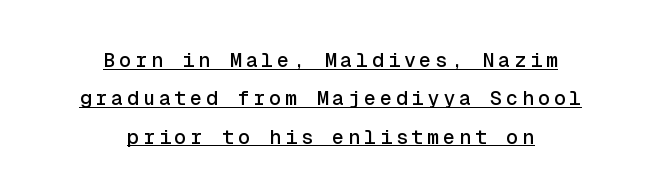
{"italic": "no", "underline": "yes", "align": "center", "line_spacing": "loose", "line_spacing_ratio": 1.92, "glyph_px": 20}
